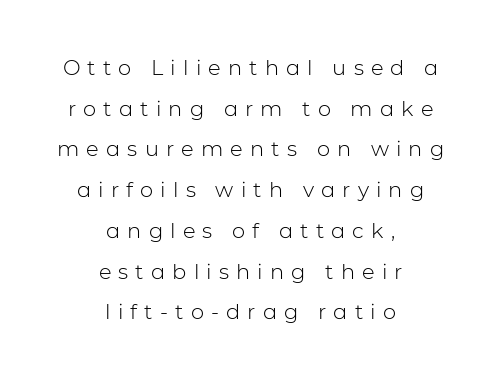
Q: Is the text bold? A: No.
Q: Is the text italic (slanted)? A: No, it is upright.
Q: Is the text underlined? A: No.
Q: How is the paragraph aligned? A: Centered.
Q: Is the spacing between letters normal or unusually wide? A: Unusually wide.
Q: Is the spacing between lines tight, normal or loose? A: Loose.
